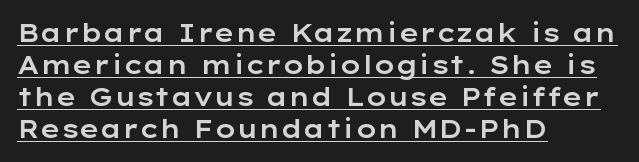
Quick note: not italic, upright. This is underlined copy, the kind a proofreader might mark for attention. A student would call this left alignment; a typographer would say flush left, rag right. There is no visible air inserted between adjacent glyphs. Compared with typical paragraphs, the rows here are spaced about the same.
